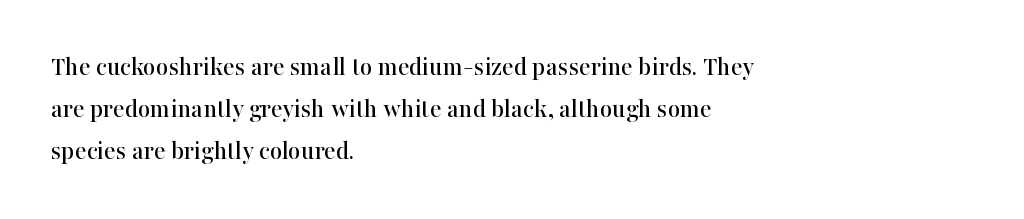
{"italic": "no", "underline": "no", "align": "left", "line_spacing": "normal", "line_spacing_ratio": 1.55, "letter_spacing": "normal", "letter_spacing_em": 0.0, "glyph_px": 27}
